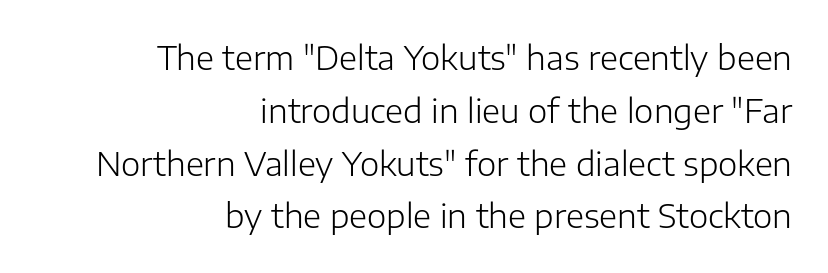
Q: Is the text bold? A: No.
Q: Is the text italic (slanted)? A: No, it is upright.
Q: Is the typeface a serif or a sans-serif typeface? A: Sans-serif.
Q: Is the text underlined? A: No.
Q: How is the paragraph aligned? A: Right-aligned.
Q: Is the spacing between letters normal or unusually wide? A: Normal.
Q: Is the spacing between lines tight, normal or loose? A: Normal.
Q: Width (condensed, normal, or wide)? A: Normal.
Q: Stroke contrast? A: Low.
Q: x-height? A: Medium.
Q: Monospaced? A: No.
